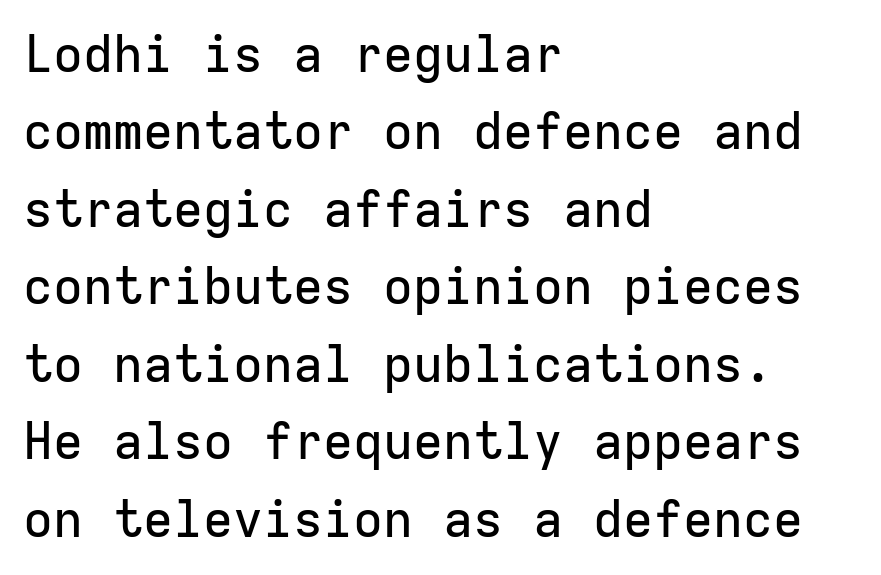
Q: Is the text italic (slanted)? A: No, it is upright.
Q: Is the typeface a serif or a sans-serif typeface? A: Sans-serif.
Q: Is the text underlined? A: No.
Q: How is the paragraph aligned? A: Left-aligned.
Q: Is the spacing between letters normal or unusually wide? A: Normal.
Q: Is the spacing between lines tight, normal or loose? A: Normal.
Q: Width (condensed, normal, or wide)? A: Normal.
Q: Stroke contrast? A: Low.
Q: x-height? A: Medium.
Q: Monospaced? A: Yes.
